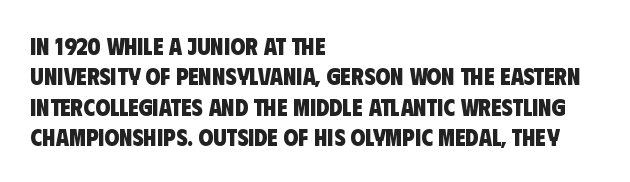
Q: Is the text bold? A: Yes.
Q: Is the text underlined? A: No.
Q: How is the paragraph aligned? A: Left-aligned.
Q: Is the spacing between letters normal or unusually wide? A: Normal.
Q: Is the spacing between lines tight, normal or loose? A: Normal.
